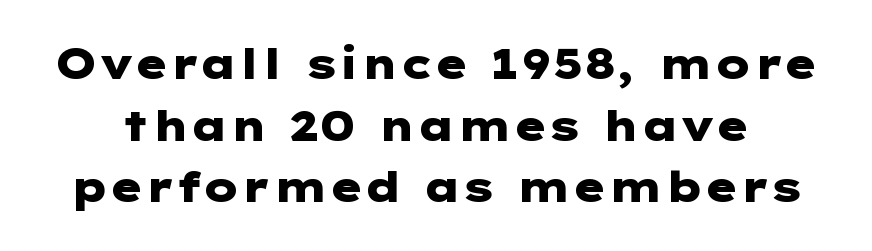
Typographically, this falls in the sans-serif category. Each row of text sits above clean, open space. The lettering stays uniformly vertical, giving the passage a roman look. Honestly, the letter spacing is just normal — you wouldn't notice it. Regular leading. Caption: bold face, heavy strokes.
